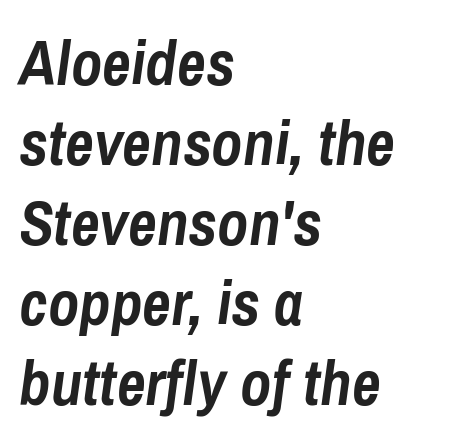
The words here are not underlined. The rows are spaced the way most documents space them. Each word holds together tightly as a unit, with standard inter-letter gaps. In terms of posture, this sample is oblique. The letters advance in unequal steps, a hallmark of proportional type.
